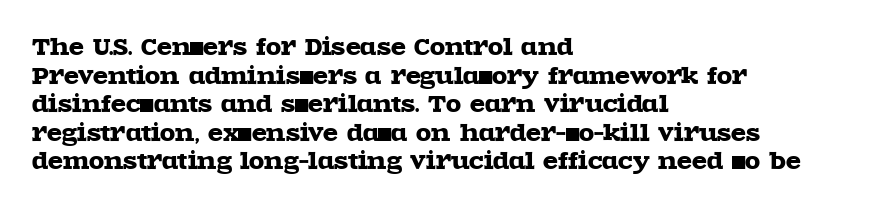
Q: Is the text italic (slanted)? A: No, it is upright.
Q: Is the text underlined? A: No.
Q: How is the paragraph aligned? A: Left-aligned.
Q: Is the spacing between letters normal or unusually wide? A: Normal.
Q: Is the spacing between lines tight, normal or loose? A: Normal.
